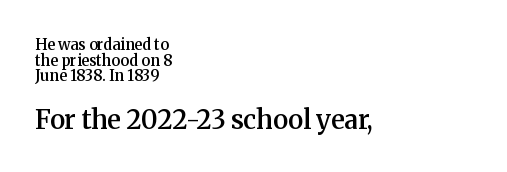
Q: Is the text bold? A: Semi-bold.
Q: Is the text italic (slanted)? A: No, it is upright.
Q: Is the text underlined? A: No.
Q: How is the paragraph aligned? A: Left-aligned.
Q: Is the spacing between letters normal or unusually wide? A: Normal.
Q: Is the spacing between lines tight, normal or loose? A: Tight.
Q: Which block of text is set in a larger size, the first (top) or the second (bottom)? A: The second (bottom) one.
